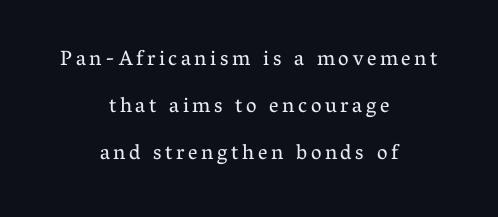
The image shows 21 px text type, upright; set centered, loose line spacing (2.25x), not underlined.
